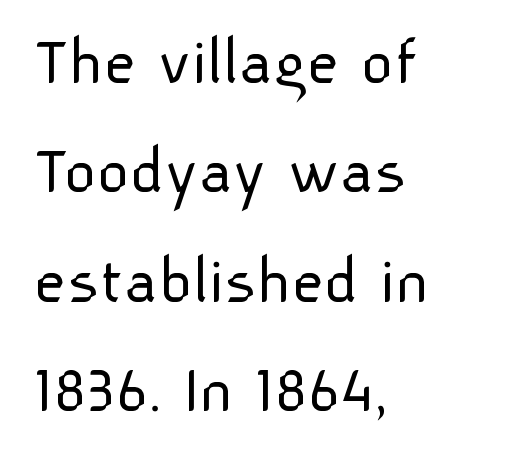
Counters stay open thanks to moderate or lighter strokes. The gaps between neighbouring characters are ordinary and unremarkable. The area under the type is left untouched. Varying glyph widths throughout — classic text-font behaviour. Posture: straight, roman, zero tilt. The block of text has a typical density, with ordinary space between rows.
